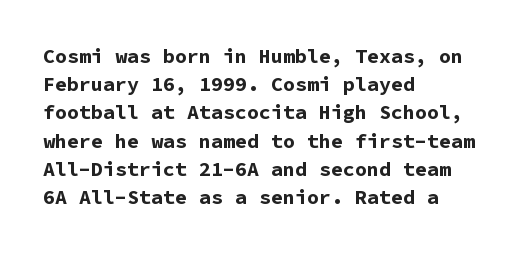
Q: Is the text bold? A: Yes.
Q: Is the text italic (slanted)? A: No, it is upright.
Q: Is the text underlined? A: No.
Q: How is the paragraph aligned? A: Left-aligned.
Q: Is the spacing between letters normal or unusually wide? A: Normal.
Q: Is the spacing between lines tight, normal or loose? A: Normal.
